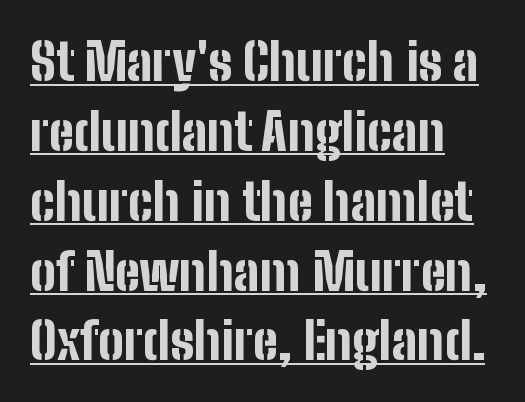
Examine the stroke ends and you'll find no serifs. Heavy-handed strokes throughout: this text is bold. Here the glyphs are tracked normally, forming tight word shapes. How would I describe the line gaps? Plain and ordinary. Here the designer chose a conventional face with non-uniform glyph widths.
